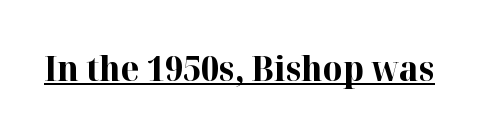
{"serif": "yes", "italic": "no", "bold": "yes", "weight": "bold", "width": "normal", "stroke_contrast": "high", "x_height": "medium", "monospaced": "no", "underline": "yes", "letter_spacing": "normal", "letter_spacing_em": 0.0, "glyph_px": 34}
